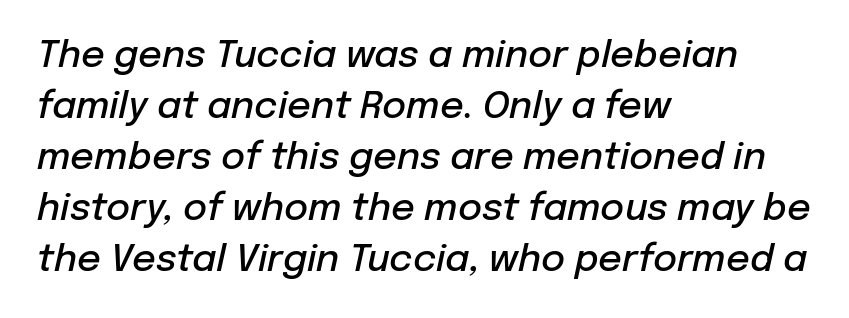
You can tell it's italic because the verticals aren't actually vertical. This sample has the flowing, uneven cadence of proportional lettering. Which margin do the lines hug? The left one — the right edge is uneven. Anything drawn beneath the words? Only blank space. The typesetting leans somewhat heavy: a semibold. Leading matches the norm, producing a regular column.
